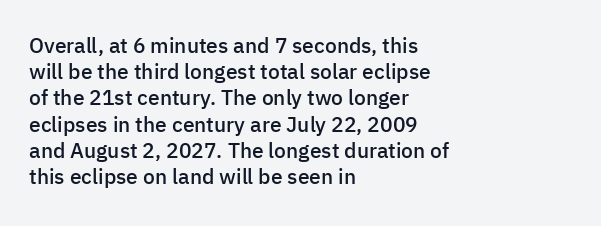
{"italic": "no", "bold": "semi", "underline": "no", "align": "left", "line_spacing": "normal", "line_spacing_ratio": 1.25, "letter_spacing": "normal", "letter_spacing_em": 0.0, "glyph_px": 21}
